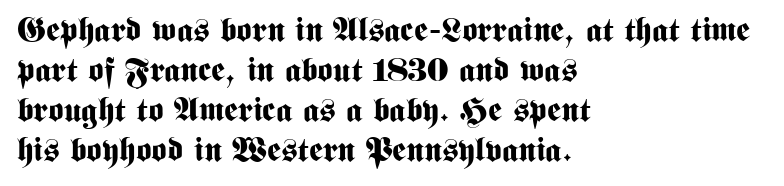
Q: Is the text bold? A: Yes.
Q: Is the text italic (slanted)? A: No, it is upright.
Q: Is the typeface a serif or a sans-serif typeface? A: Sans-serif.
Q: Is the text underlined? A: No.
Q: How is the paragraph aligned? A: Left-aligned.
Q: Is the spacing between letters normal or unusually wide? A: Normal.
Q: Width (condensed, normal, or wide)? A: Condensed.
Q: Stroke contrast? A: Medium.
Q: x-height? A: Medium.
Q: Monospaced? A: No.
